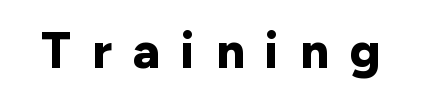
{"serif": "no", "italic": "no", "bold": "yes", "weight": "bold", "width": "normal", "stroke_contrast": "low", "x_height": "medium", "monospaced": "no", "underline": "no", "letter_spacing": "wide", "letter_spacing_em": 0.42, "glyph_px": 50}
